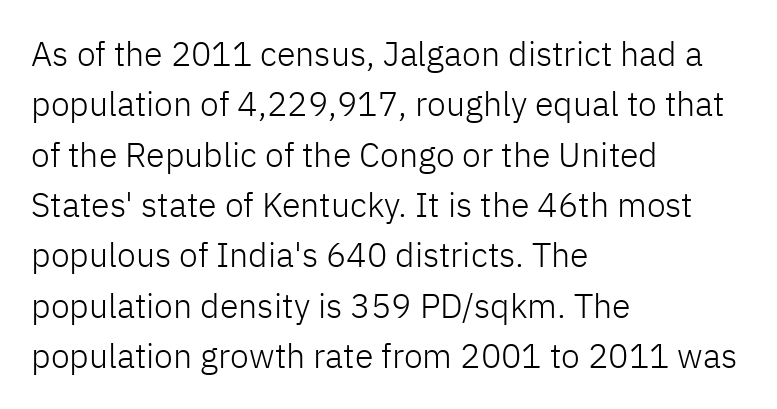
The image shows 34 px light sans-serif type, upright; set left-aligned, normal line spacing (1.48x), normal letter spacing, not underlined; low stroke contrast and a medium x-height.
